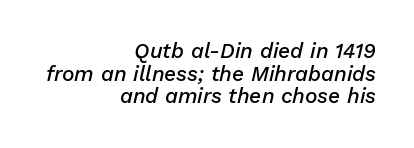
{"italic": "yes", "lean": "right", "slant_degrees": 13, "bold": "semi", "underline": "no", "align": "right", "line_spacing": "tight", "line_spacing_ratio": 1.08, "letter_spacing": "normal", "letter_spacing_em": 0.0, "glyph_px": 21}
